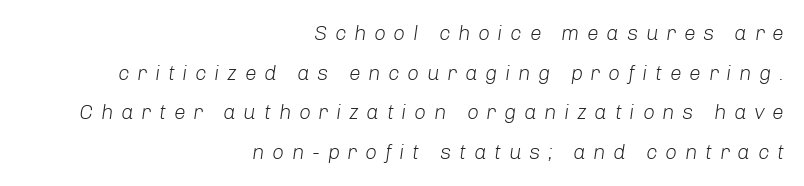
The image shows 21 px text type, italic (leaning right); set right-aligned, line spacing 1.89x, unusually wide letter spacing (+0.36 em), not underlined.
